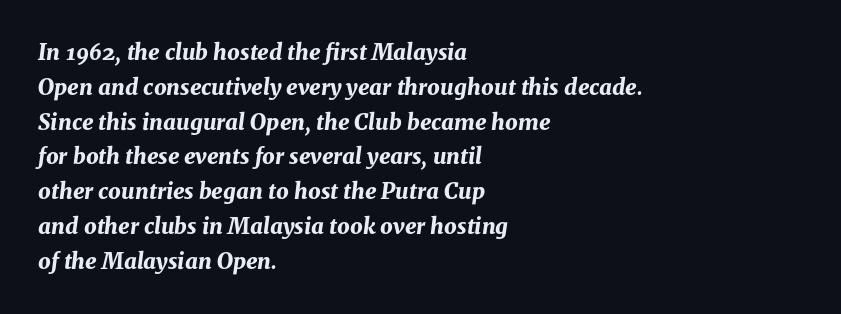
{"italic": "yes", "lean": "right", "slant_degrees": 8, "bold": "yes", "underline": "no", "align": "left", "line_spacing": "normal", "line_spacing_ratio": 1.58, "letter_spacing": "normal", "letter_spacing_em": 0.0, "glyph_px": 22}
